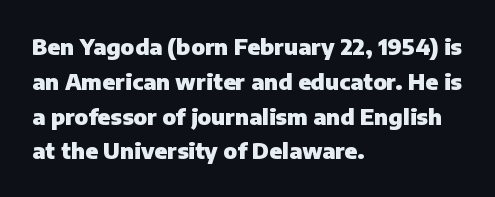
The image shows 22 px bold type, upright; set left-aligned, normal line spacing (1.58x), normal letter spacing, not underlined.
